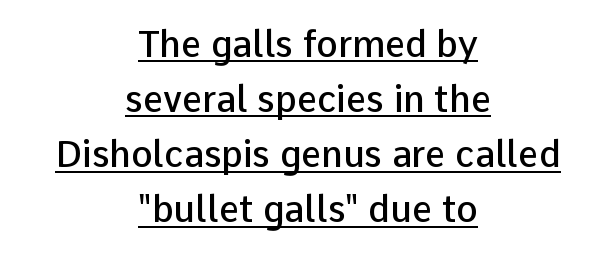
Proportional: the letters do not fall into vertical columns. Does the leading feel generous? No, just average. The font's upright variant was chosen for this text. Classification — sans serif. Nobody touched the tracking dial on this one. Every row of glyphs is offset so its center matches the block's center.
